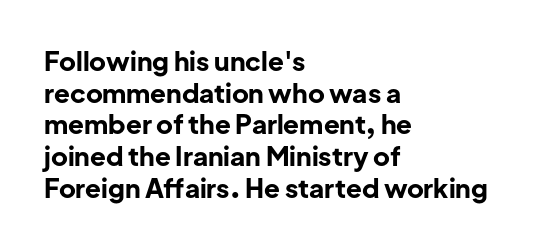
The image shows 26 px bold type, upright; set left-aligned, line spacing 1.22x, normal letter spacing, not underlined.
